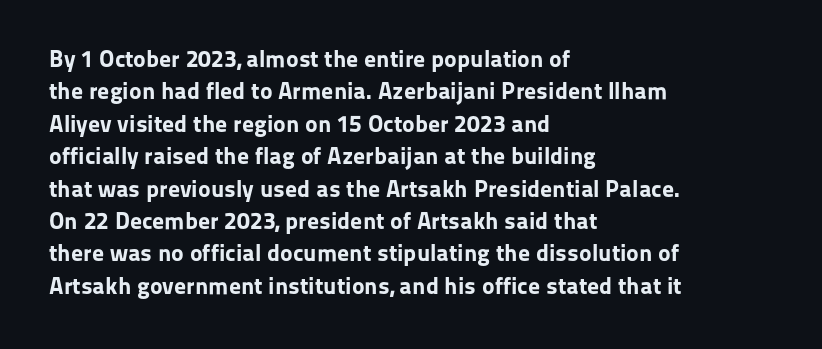
Whoever set this chose a conventional vertical rhythm. Emphasis by weight is at full strength: bold. The setting favours the left margin, as ordinary paragraphs usually do. Glance below the letters and you will spot only blank space. Rendered with straight, roman letterforms.
